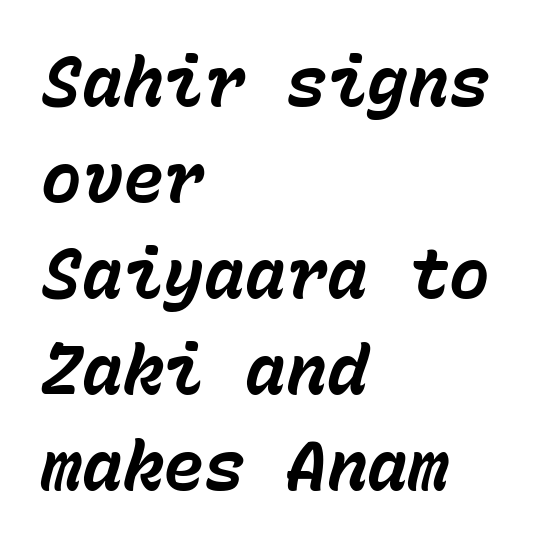
The image shows 68 px bold type, italic (leaning right), monospaced; set left-aligned, normal line spacing (1.41x), normal letter spacing, not underlined; low stroke contrast and a medium x-height.
